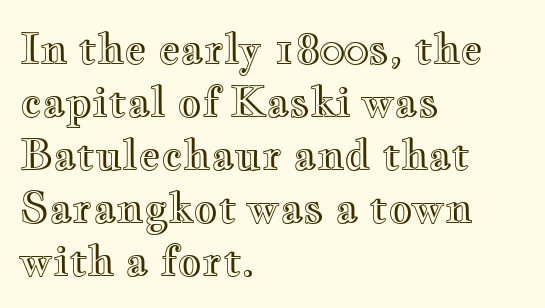
The image shows 42 px wide type, upright; set left-aligned, normal line spacing (1.26x), normal letter spacing, not underlined; a small x-height.
